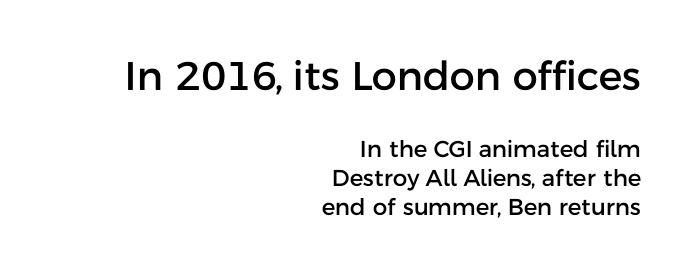
This rendering features lettering with no underline. Nope, no serifs anywhere on these letters. Glyph-to-glyph distance matches everyday printed text. Italic? Not at all — the glyphs are vertical.
